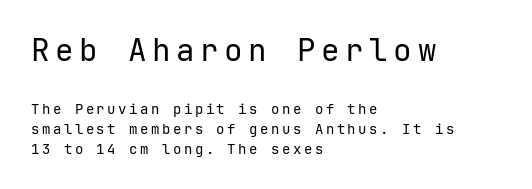
{"serif": "no", "italic": "no", "bold": "no", "weight": "regular", "width": "normal", "stroke_contrast": "low", "x_height": "medium", "underline": "no", "align": "left", "line_spacing": "normal", "line_spacing_ratio": 1.43, "larger_block": "first", "size_ratio": 2.21, "glyph_px": 31}
